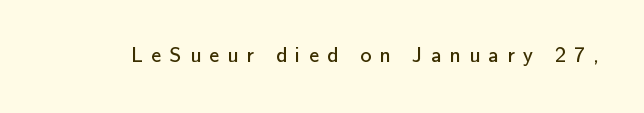
The image shows 22 px text type, upright; set unusually wide letter spacing (+0.37 em), not underlined.
